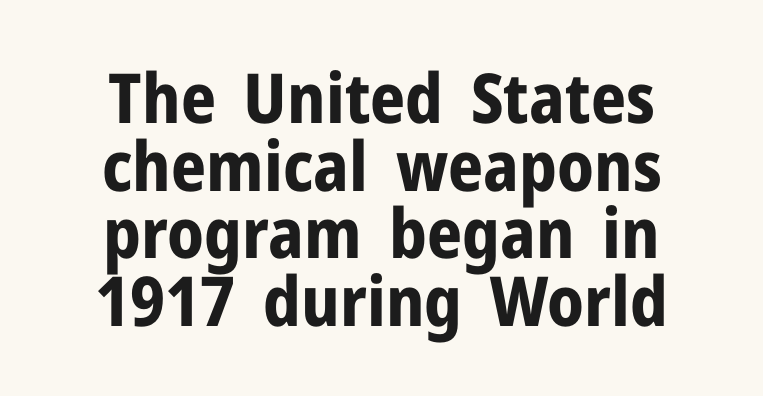
Q: Is the text bold? A: Yes.
Q: Is the text italic (slanted)? A: No, it is upright.
Q: Is the typeface a serif or a sans-serif typeface? A: Sans-serif.
Q: Is the text underlined? A: No.
Q: How is the paragraph aligned? A: Centered.
Q: Is the spacing between letters normal or unusually wide? A: Normal.
Q: Is the spacing between lines tight, normal or loose? A: Tight.
Q: Width (condensed, normal, or wide)? A: Normal.
Q: Stroke contrast? A: Low.
Q: x-height? A: Medium.
Q: Monospaced? A: No.
